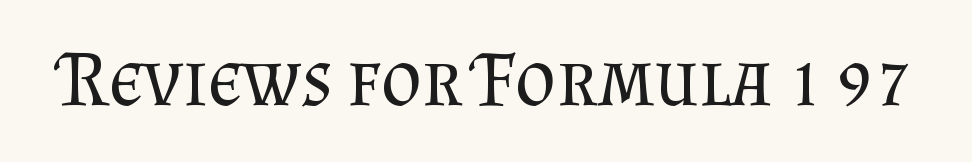
Q: Is the text bold? A: No.
Q: Is the text italic (slanted)? A: No, it is upright.
Q: Is the typeface a serif or a sans-serif typeface? A: Serif.
Q: Is the text underlined? A: No.
Q: Is the spacing between letters normal or unusually wide? A: Normal.
Q: Width (condensed, normal, or wide)? A: Normal.
Q: Stroke contrast? A: Medium.
Q: x-height? A: Small.
Q: Monospaced? A: No.
